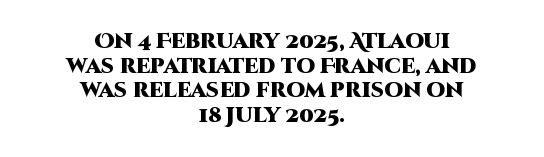
A student would call this center alignment; a typographer would say set centered. In terms of letterspacing, this is plain default setting. The letters stand upright; this is a roman face. Heavy, bold letterforms. Any mark beneath the type? The region is blank.
